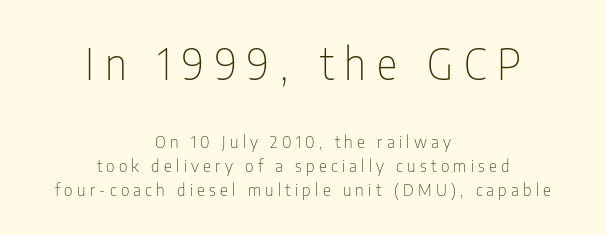
The image shows 43 px thin, condensed sans-serif type, upright; set centered, normal line spacing (1.41x), unusually wide letter spacing (+0.25 em), not underlined; the first (top) block is 2.53x larger; low stroke contrast and a medium x-height.
